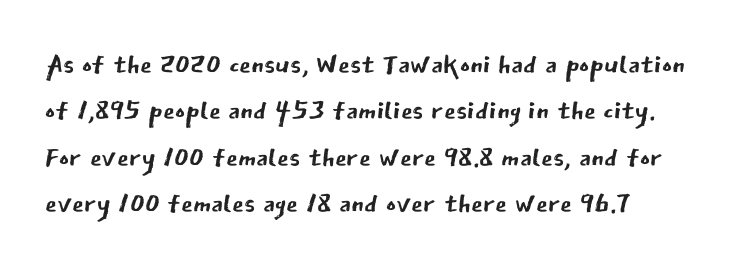
Inter-character spacing is left at the font's built-in metrics. Left-aligned paragraph, ragged on the right. The passage shown is typed in a proportional face where columns would drift. Grotesque or geometric, the face here clearly has no serifs. Characters remain perfectly vertical along every line.
